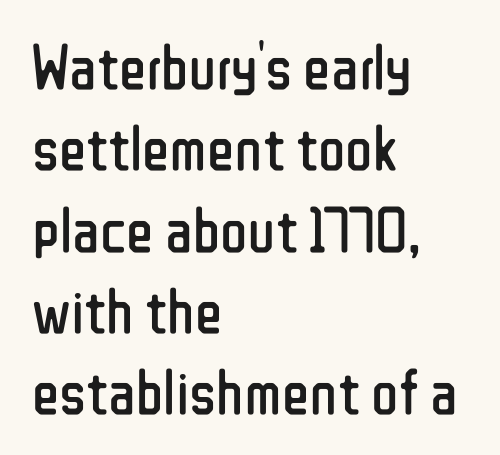
The image shows 64 px regular-weight, condensed sans-serif type, upright; set left-aligned, normal line spacing (1.27x), normal letter spacing, not underlined; low stroke contrast and a medium x-height.
